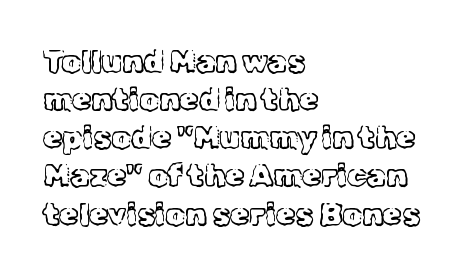
Q: Is the text bold? A: No.
Q: Is the text italic (slanted)? A: No, it is upright.
Q: Is the typeface a serif or a sans-serif typeface? A: Serif.
Q: Is the text underlined? A: No.
Q: How is the paragraph aligned? A: Left-aligned.
Q: Is the spacing between letters normal or unusually wide? A: Normal.
Q: Width (condensed, normal, or wide)? A: Normal.
Q: x-height? A: Medium.
Q: Monospaced? A: No.
